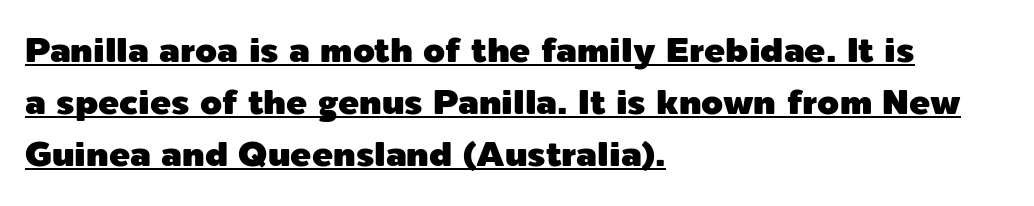
The image shows 35 px sans-serif type, upright; set left-aligned, normal line spacing (1.49x), normal letter spacing, underlined; a medium x-height.
